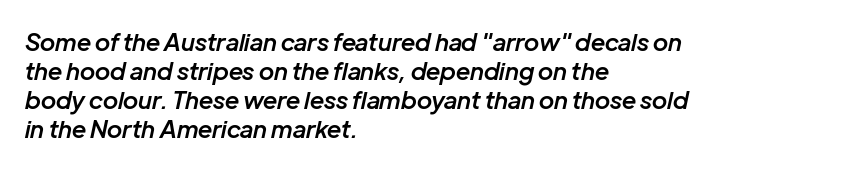
Q: Is the text bold? A: Semi-bold.
Q: Is the text italic (slanted)? A: Yes, it leans right by about 12 degrees.
Q: Is the text underlined? A: No.
Q: How is the paragraph aligned? A: Left-aligned.
Q: Is the spacing between letters normal or unusually wide? A: Normal.
